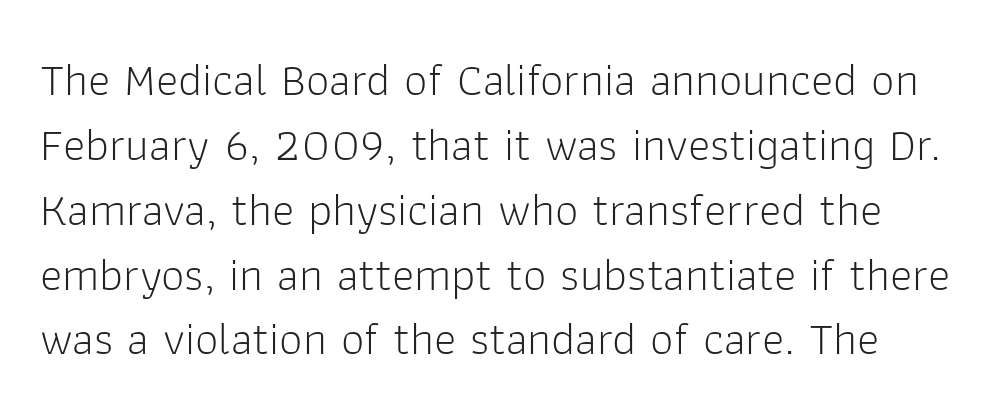
The rows are spaced the way most documents space them. Observe the absence of serifs on each vertical stroke in this sample. Honestly, there is no underline to notice here at all. The letterforms sit at book weight or below. Here the designer chose a conventional face with non-uniform glyph widths. Is there any slant? The stems are plumb.
